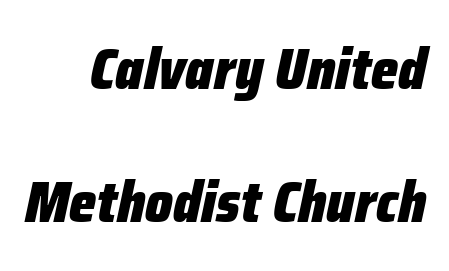
{"italic": "yes", "lean": "right", "slant_degrees": 12, "bold": "yes", "weight": "heavy", "width": "condensed", "stroke_contrast": "low", "x_height": "medium", "monospaced": "no", "underline": "no", "align": "right", "line_spacing": "loose", "line_spacing_ratio": 2.29, "letter_spacing": "normal", "letter_spacing_em": 0.0, "glyph_px": 58}
